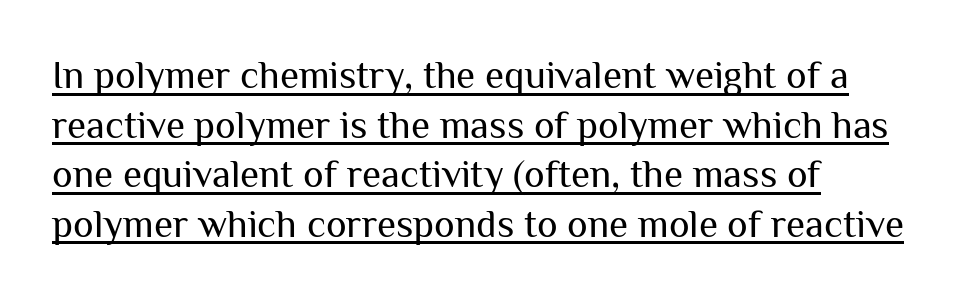
Q: Is the text bold? A: No.
Q: Is the text italic (slanted)? A: No, it is upright.
Q: Is the typeface a serif or a sans-serif typeface? A: Sans-serif.
Q: Is the text underlined? A: Yes.
Q: How is the paragraph aligned? A: Left-aligned.
Q: Is the spacing between letters normal or unusually wide? A: Normal.
Q: Is the spacing between lines tight, normal or loose? A: Normal.
Q: Width (condensed, normal, or wide)? A: Normal.
Q: Stroke contrast? A: Medium.
Q: x-height? A: Medium.
Q: Monospaced? A: No.
